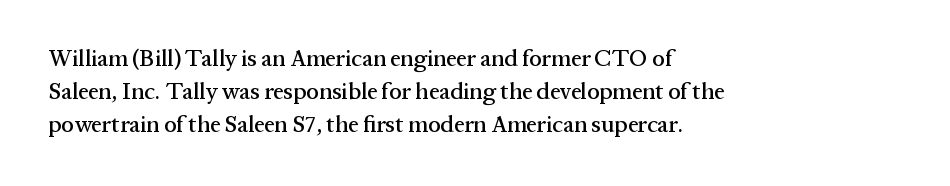
Plain, unruled lines of type. Letter spacing: default. Quick note: interline space is typical. Does the lettering tilt? It doesn't — this is upright. One-word summary of the alignment: left.
